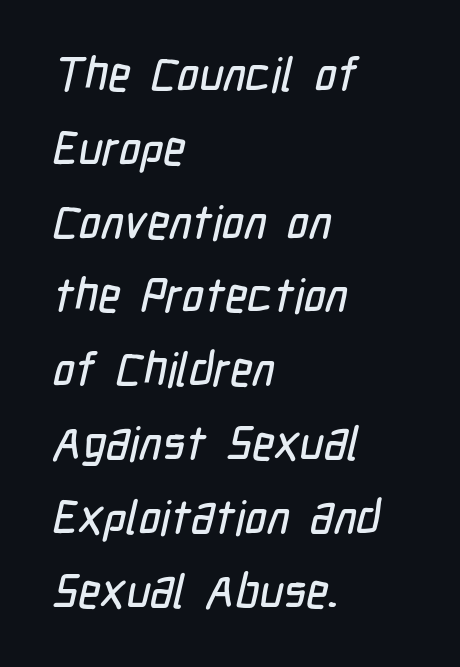
Q: Is the typeface a serif or a sans-serif typeface? A: Sans-serif.
Q: Is the text underlined? A: No.
Q: How is the paragraph aligned? A: Left-aligned.
Q: Is the spacing between letters normal or unusually wide? A: Normal.
Q: Is the spacing between lines tight, normal or loose? A: Normal.
Q: Width (condensed, normal, or wide)? A: Condensed.
Q: Stroke contrast? A: Low.
Q: x-height? A: Medium.
Q: Monospaced? A: No.
